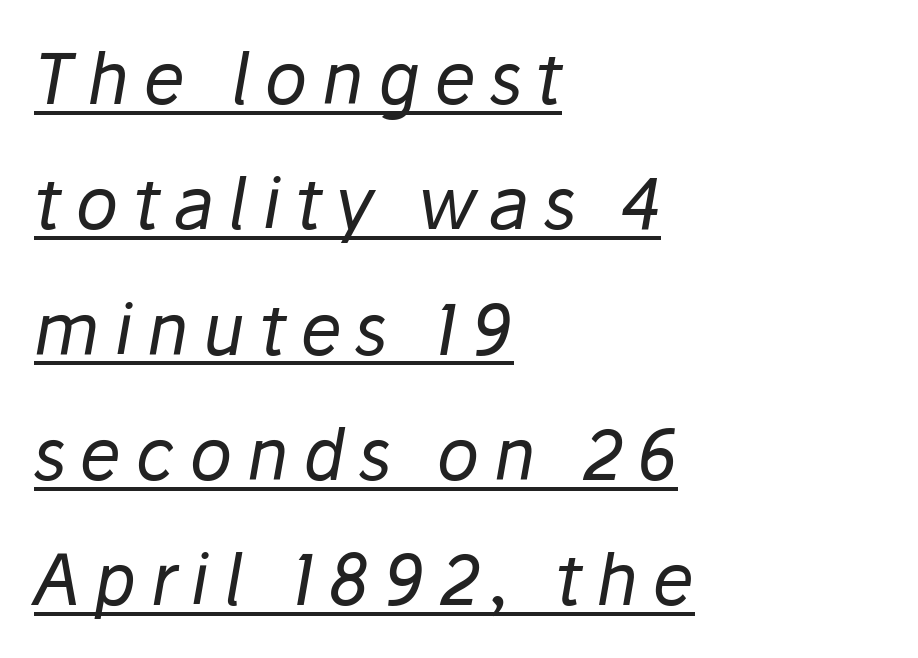
The image shows 70 px regular-weight type, italic (leaning right); set left-aligned, line spacing 1.79x, unusually wide letter spacing (+0.2 em), underlined; low stroke contrast and a medium x-height.
